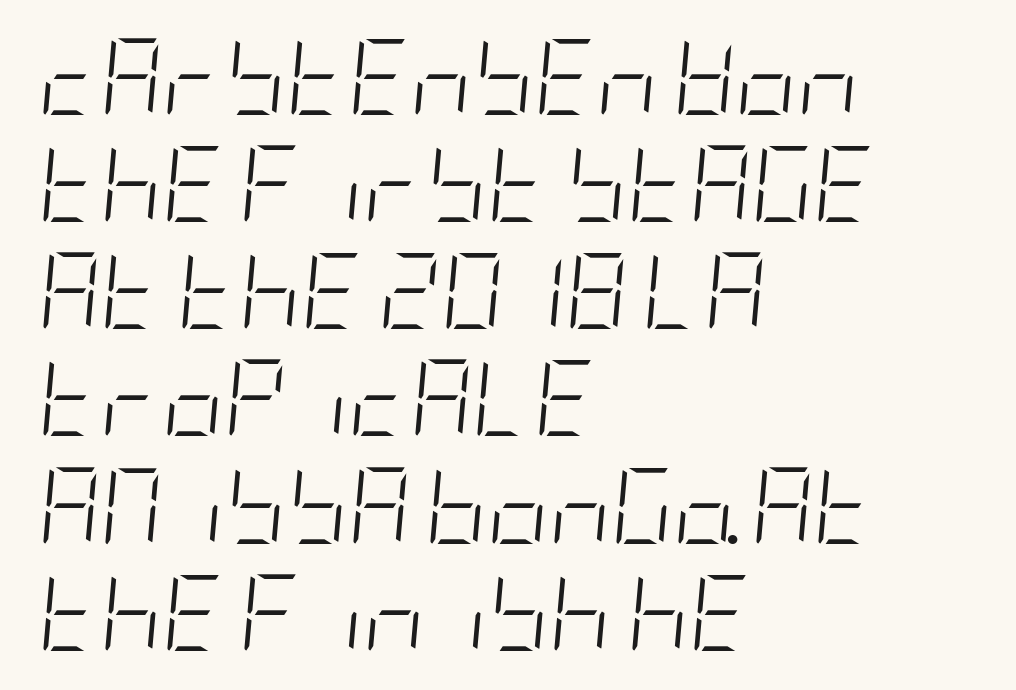
{"italic": "yes", "lean": "right", "slant_degrees": 5, "bold": "no", "weight": "light", "width": "condensed", "stroke_contrast": "low", "x_height": "large", "underline": "no", "align": "left", "line_spacing": "normal", "line_spacing_ratio": 1.41, "letter_spacing": "normal", "letter_spacing_em": 0.0, "glyph_px": 76}
